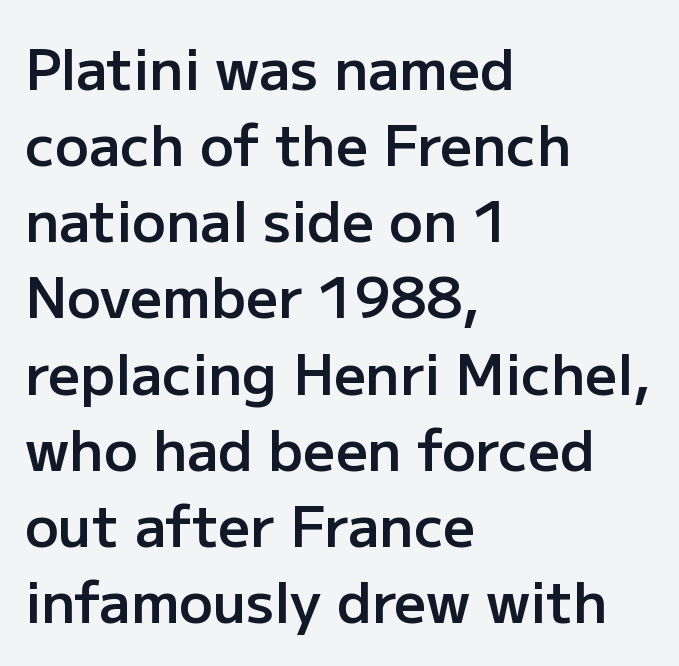
Q: Is the text bold? A: Semi-bold.
Q: Is the text italic (slanted)? A: No, it is upright.
Q: Is the typeface a serif or a sans-serif typeface? A: Sans-serif.
Q: Is the text underlined? A: No.
Q: How is the paragraph aligned? A: Left-aligned.
Q: Is the spacing between letters normal or unusually wide? A: Normal.
Q: Is the spacing between lines tight, normal or loose? A: Normal.
Q: Width (condensed, normal, or wide)? A: Normal.
Q: Stroke contrast? A: Low.
Q: x-height? A: Medium.
Q: Monospaced? A: No.
